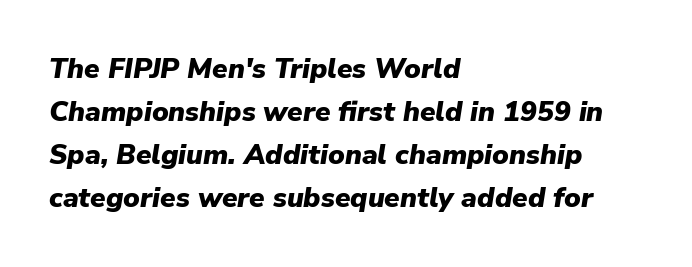
Q: Is the text bold? A: Yes.
Q: Is the text italic (slanted)? A: Yes, it leans right by about 9 degrees.
Q: Is the text underlined? A: No.
Q: How is the paragraph aligned? A: Left-aligned.
Q: Is the spacing between letters normal or unusually wide? A: Normal.
Q: Is the spacing between lines tight, normal or loose? A: Normal.
Q: Width (condensed, normal, or wide)? A: Normal.
Q: Stroke contrast? A: Low.
Q: x-height? A: Medium.
Q: Monospaced? A: No.
